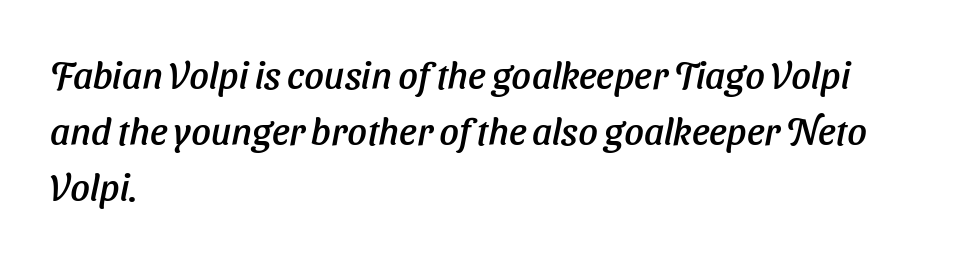
{"width": "normal", "stroke_contrast": "low", "x_height": "medium", "monospaced": "no", "underline": "no", "align": "left", "line_spacing": "normal", "line_spacing_ratio": 1.47, "letter_spacing": "normal", "letter_spacing_em": 0.0, "glyph_px": 38}
